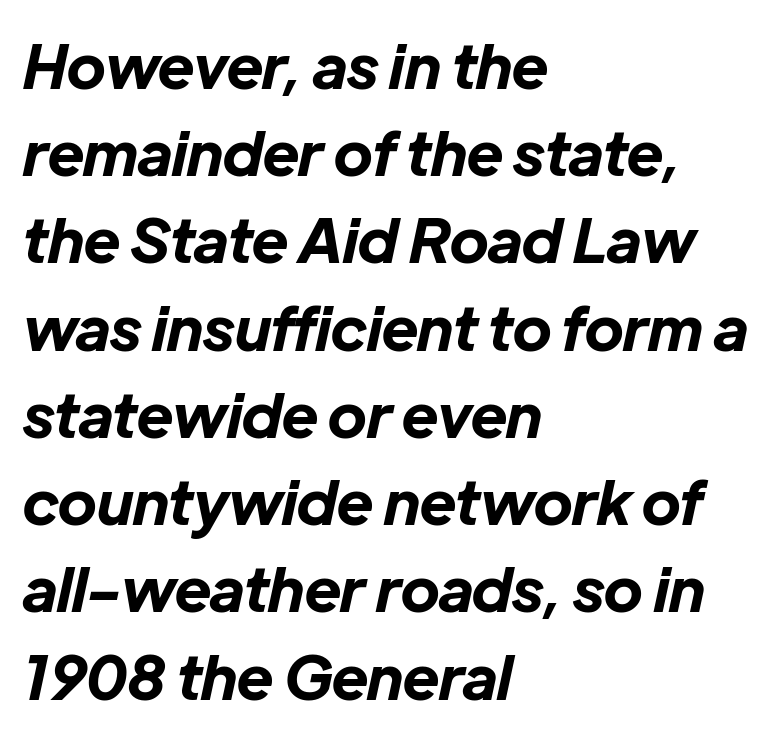
Summary of weight: heavy, a full bold. You could not count columns in this text — the font is proportionally spaced. This is oblique type, the kind used for emphasis or titles. Reading down the block, your eye returns to a fixed left position each line. Evenly set lines give the paragraph a standard silhouette.
